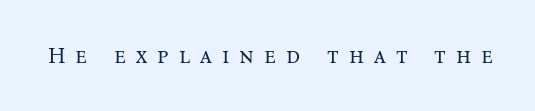
{"italic": "no", "bold": "no", "underline": "no", "letter_spacing": "wide", "letter_spacing_em": 0.46, "glyph_px": 22}
